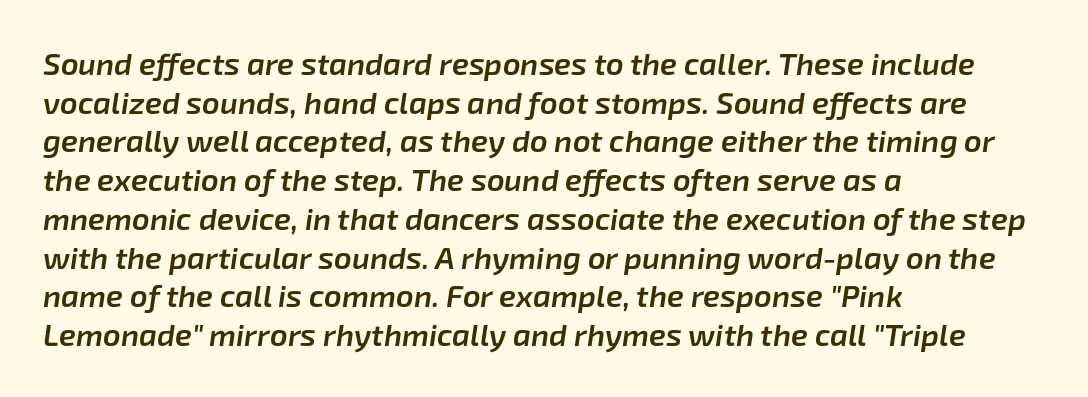
Q: Is the text bold? A: Semi-bold.
Q: Is the text italic (slanted)? A: Yes, it leans right by about 8 degrees.
Q: Is the text underlined? A: No.
Q: How is the paragraph aligned? A: Left-aligned.
Q: Is the spacing between letters normal or unusually wide? A: Normal.
Q: Is the spacing between lines tight, normal or loose? A: Normal.
Q: Width (condensed, normal, or wide)? A: Normal.
Q: Stroke contrast? A: Low.
Q: x-height? A: Medium.
Q: Monospaced? A: No.
